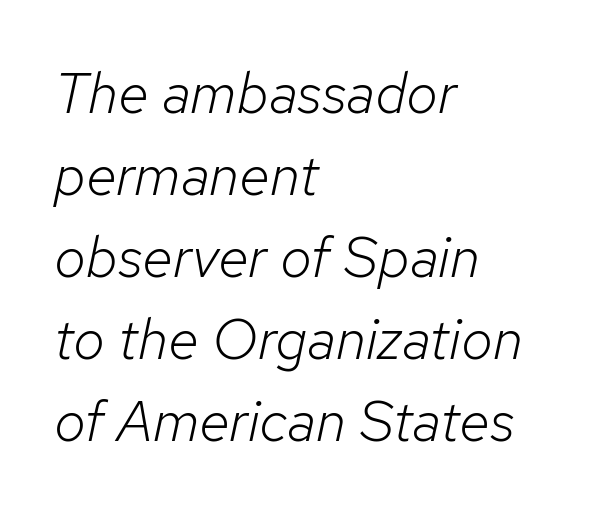
Q: Is the text bold? A: No.
Q: Is the text italic (slanted)? A: Yes, it leans right by about 12 degrees.
Q: Is the text underlined? A: No.
Q: How is the paragraph aligned? A: Left-aligned.
Q: Is the spacing between letters normal or unusually wide? A: Normal.
Q: Is the spacing between lines tight, normal or loose? A: Normal.
Q: Width (condensed, normal, or wide)? A: Normal.
Q: Stroke contrast? A: Low.
Q: x-height? A: Medium.
Q: Monospaced? A: No.
